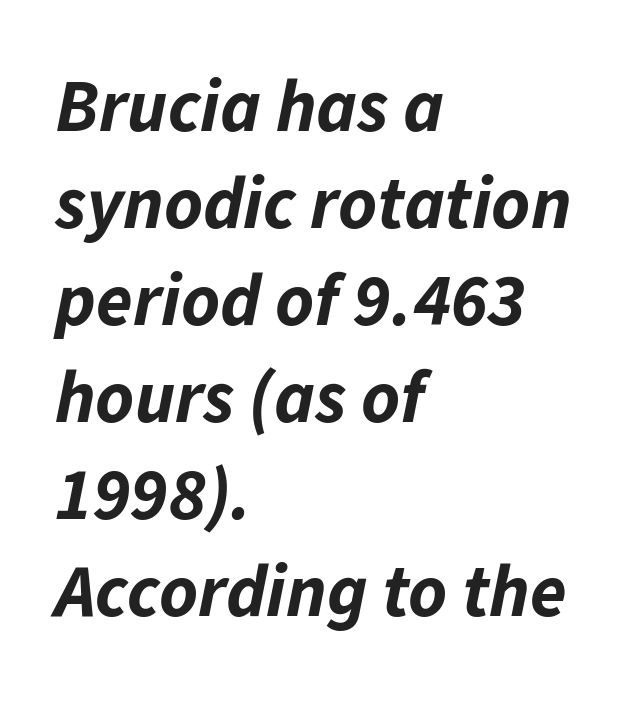
{"italic": "yes", "lean": "right", "slant_degrees": 11, "bold": "yes", "weight": "bold", "width": "normal", "stroke_contrast": "low", "x_height": "medium", "monospaced": "no", "underline": "no", "align": "left", "line_spacing": "normal", "line_spacing_ratio": 1.31, "letter_spacing": "normal", "letter_spacing_em": 0.0, "glyph_px": 74}
